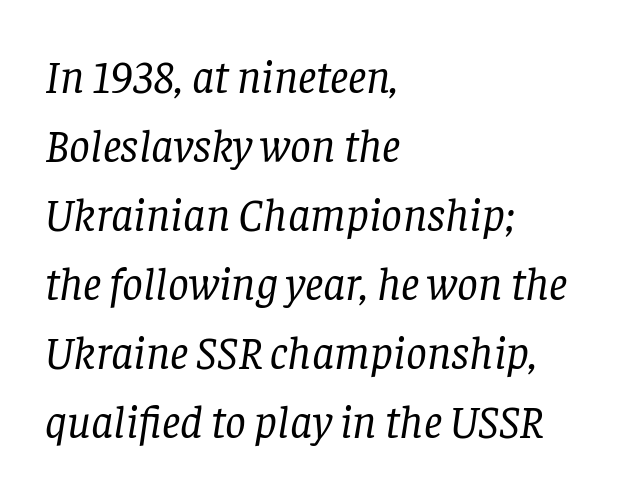
{"serif": "yes", "italic": "yes", "lean": "right", "slant_degrees": 8, "bold": "no", "weight": "regular", "width": "normal", "stroke_contrast": "low", "x_height": "large", "monospaced": "no", "underline": "no", "align": "left", "line_spacing": "normal", "line_spacing_ratio": 1.5, "letter_spacing": "normal", "letter_spacing_em": 0.0, "glyph_px": 46}
